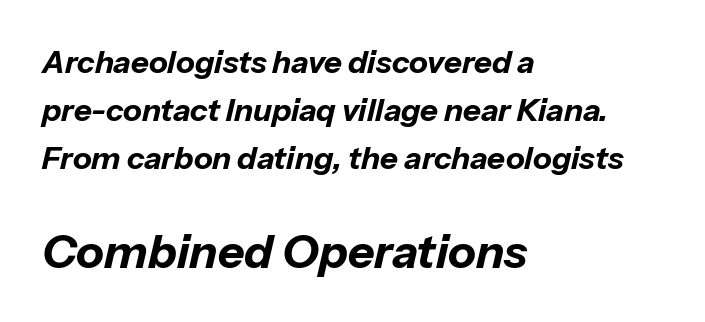
The image shows 46 px bold type, italic (leaning right); set left-aligned, normal line spacing (1.55x), normal letter spacing, not underlined; the second (bottom) block is 1.48x larger; low stroke contrast and a medium x-height.
